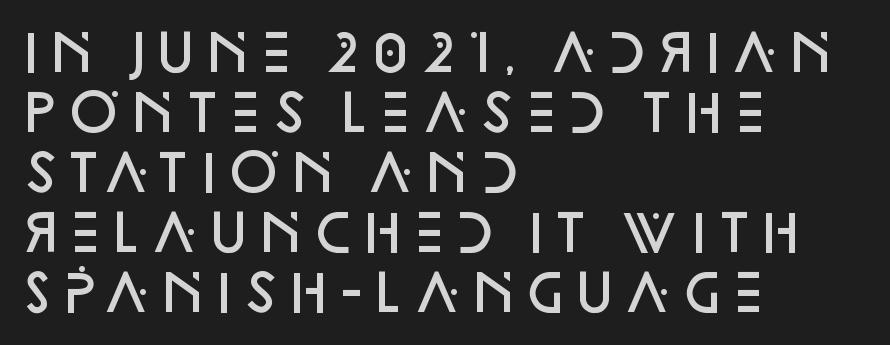
Q: Is the text bold? A: Semi-bold.
Q: Is the text italic (slanted)? A: No, it is upright.
Q: Is the typeface a serif or a sans-serif typeface? A: Sans-serif.
Q: Is the text underlined? A: No.
Q: How is the paragraph aligned? A: Left-aligned.
Q: Is the spacing between letters normal or unusually wide? A: Normal.
Q: Width (condensed, normal, or wide)? A: Normal.
Q: Stroke contrast? A: Low.
Q: x-height? A: Large.
Q: Monospaced? A: No.
